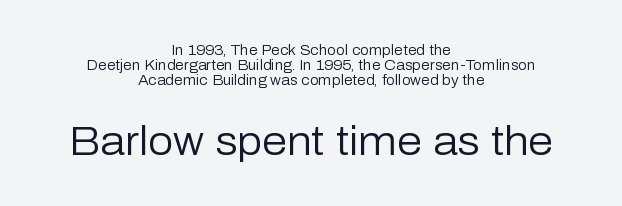
Default kerning and tracking; the words read as compact shapes. Italic? Not at all — the glyphs are vertical. Any mark beneath the type? The region is blank. These lines are rendered in a variable-pitch font.
